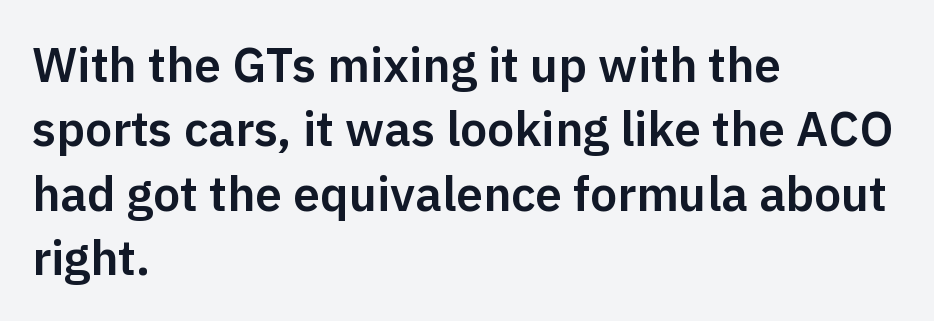
The image shows 48 px sans-serif type, upright; set left-aligned, normal line spacing (1.34x), normal letter spacing, not underlined; low stroke contrast and a medium x-height.
